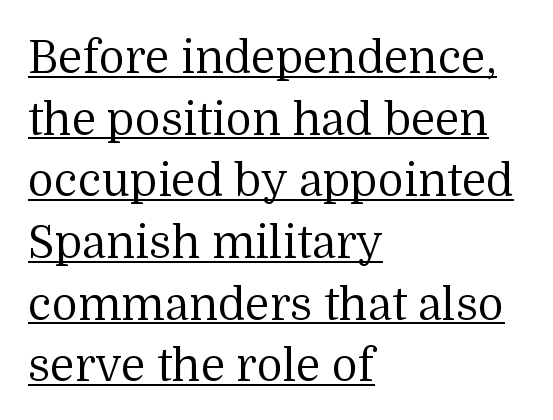
The image shows 45 px regular-weight serif type, upright; set left-aligned, normal line spacing (1.37x), normal letter spacing, underlined; medium stroke contrast and a medium x-height.
